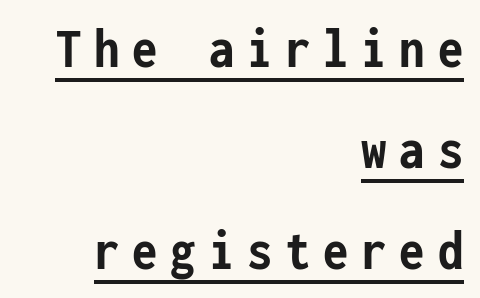
Does the weight exceed regular? Yes, all the way to bold. Every word sits above its own underline. These lines stack with their right ends in a neat column. The letters are spread apart with noticeably loose tracking.
